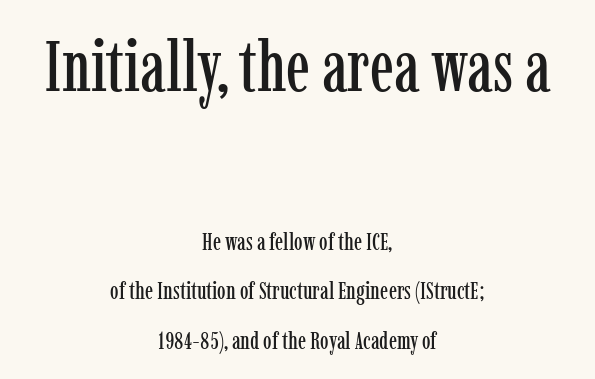
{"serif": "yes", "italic": "no", "width": "condensed", "stroke_contrast": "low", "x_height": "medium", "monospaced": "no", "underline": "no", "align": "center", "line_spacing": "loose", "line_spacing_ratio": 2.07, "letter_spacing": "normal", "letter_spacing_em": 0.0, "larger_block": "first", "size_ratio": 2.96, "glyph_px": 71}
